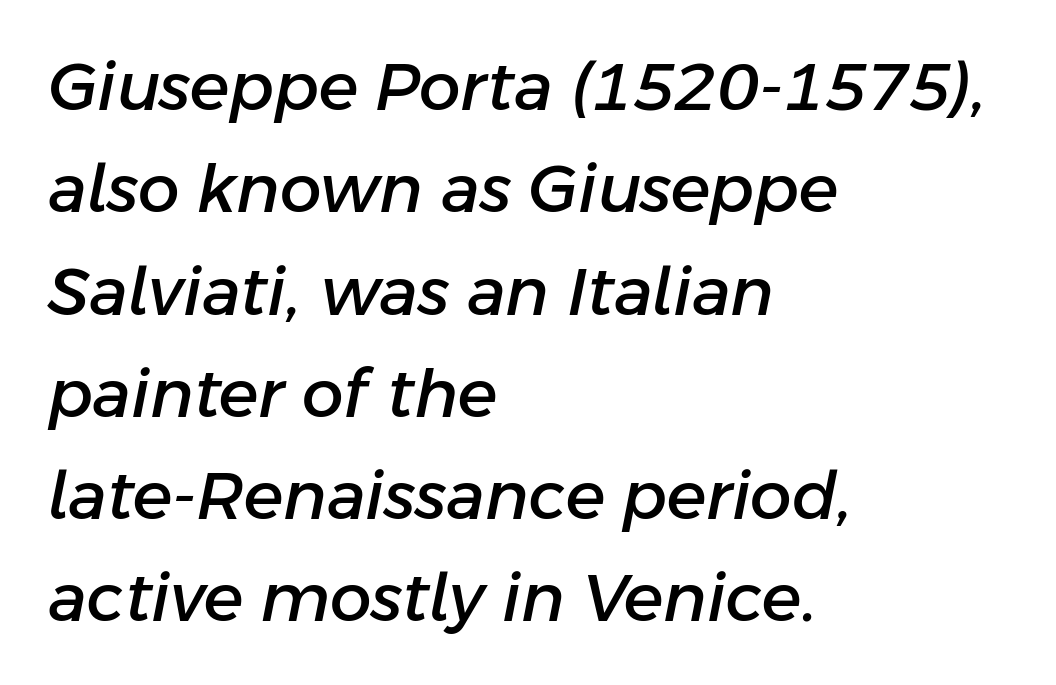
The image shows 66 px text type, italic (leaning right); set left-aligned, normal line spacing (1.55x), normal letter spacing, not underlined; low stroke contrast and a medium x-height.
